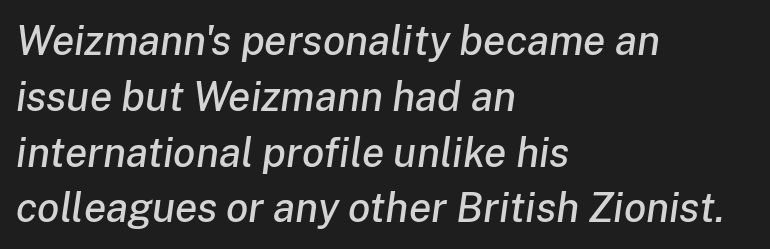
Quick note: underline off. Characters are canted at an angle relative to the baseline's perpendicular. Think of a printed novel: that variable character pitch is what you see here. What's the leading like? Ordinary, nothing unusual. The text block is weighted toward the left margin, trailing off unevenly rightward. A typesetter would call this zero additional tracking.
